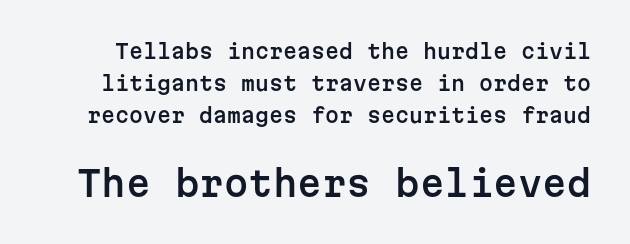
Q: Is the text italic (slanted)? A: No, it is upright.
Q: Is the typeface a serif or a sans-serif typeface? A: Sans-serif.
Q: Is the text underlined? A: No.
Q: Is the spacing between letters normal or unusually wide? A: Normal.
Q: Is the spacing between lines tight, normal or loose? A: Normal.
Q: Which block of text is set in a larger size, the first (top) or the second (bottom)? A: The second (bottom) one.
Q: Width (condensed, normal, or wide)? A: Normal.
Q: Stroke contrast? A: Low.
Q: x-height? A: Medium.
Q: Monospaced? A: Yes.
